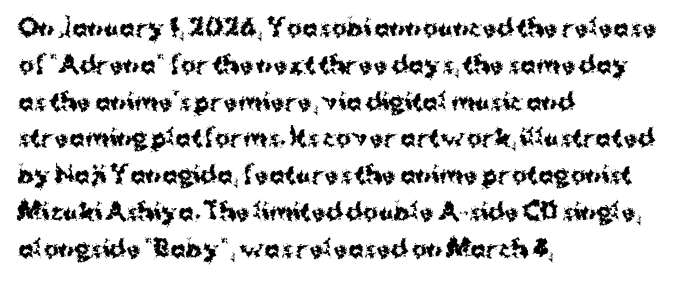
Q: Is the text bold? A: Yes.
Q: Is the text italic (slanted)? A: No, it is upright.
Q: Is the text underlined? A: No.
Q: How is the paragraph aligned? A: Left-aligned.
Q: Is the spacing between letters normal or unusually wide? A: Normal.
Q: Is the spacing between lines tight, normal or loose? A: Normal.
